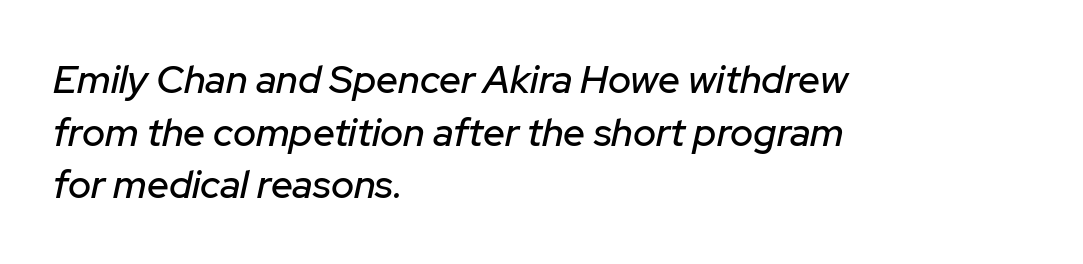
The image shows 39 px text type, italic (leaning right); set left-aligned, normal line spacing (1.35x), normal letter spacing, not underlined; low stroke contrast and a medium x-height.
